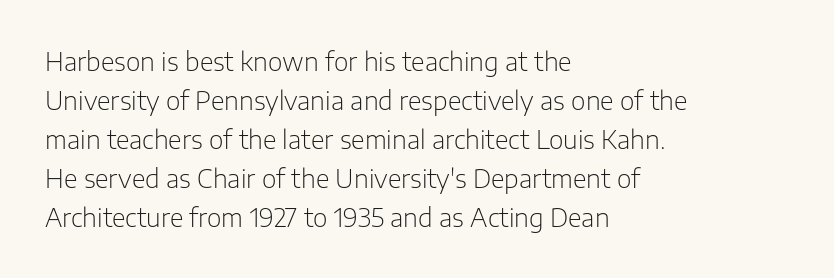
{"italic": "no", "bold": "no", "underline": "no", "align": "left", "line_spacing": "normal", "line_spacing_ratio": 1.56, "letter_spacing": "normal", "letter_spacing_em": 0.0, "glyph_px": 25}
